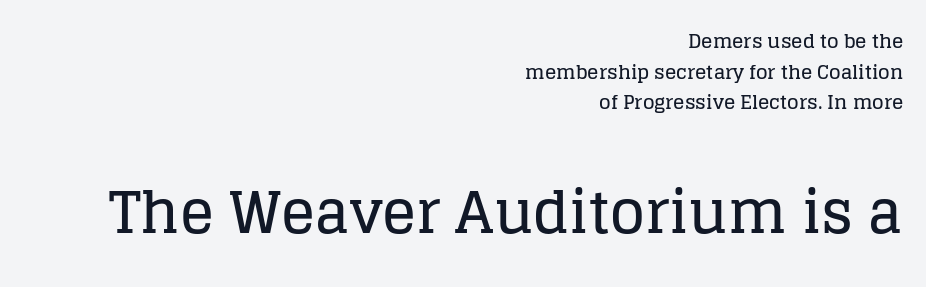
The image shows 57 px serif type, upright; set right-aligned, normal line spacing (1.61x), normal letter spacing, not underlined; the second (bottom) block is 3.0x larger; low stroke contrast and a large x-height.
